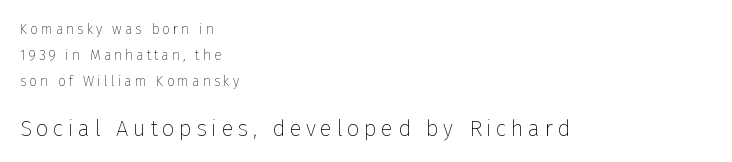
{"italic": "no", "bold": "no", "underline": "no", "align": "left", "line_spacing_ratio": 1.84, "letter_spacing": "wide", "letter_spacing_em": 0.21, "larger_block": "second", "size_ratio": 1.57, "glyph_px": 22}
